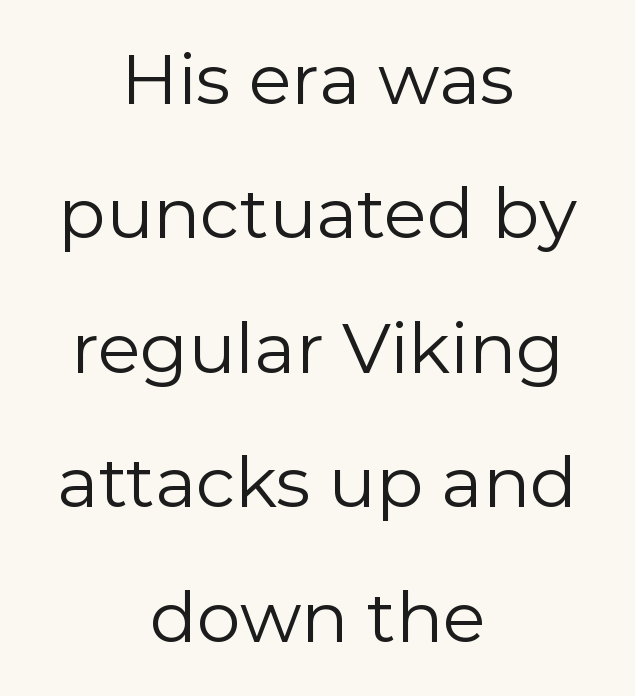
Reading down the block, each line starts at a different indent, mirrored at its end. These glyphs show unthickened strokes, regular width or finer. Line spacing here is loose. Inter-character spacing is left at the font's built-in metrics. Proportional: the letters do not fall into vertical columns. The letters carry no serifs — their stems end cleanly without finishing strokes.
